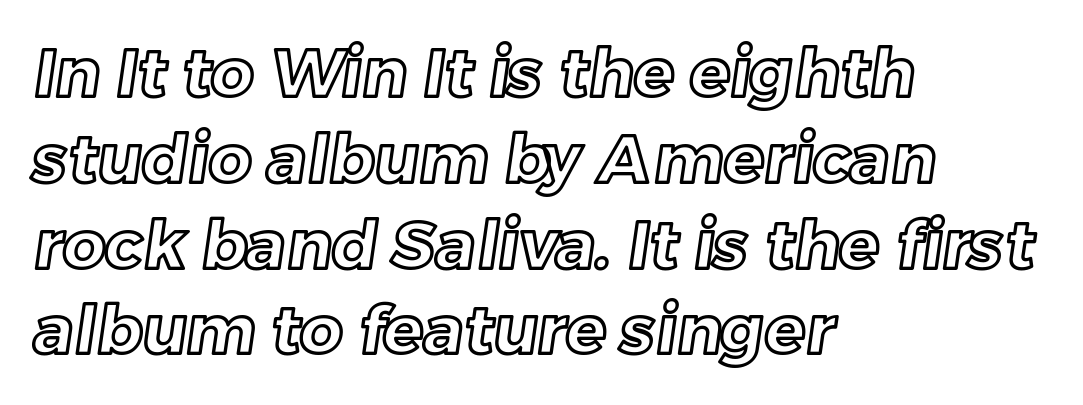
The zone under the glyphs is completely vacant. The rendering uses natural spacing where letterforms have individual widths. The type is set solid horizontally, with unmodified tracking. The lines in this sample share a left origin and differ only in where they stop. Leading matches the norm, producing a regular column.
